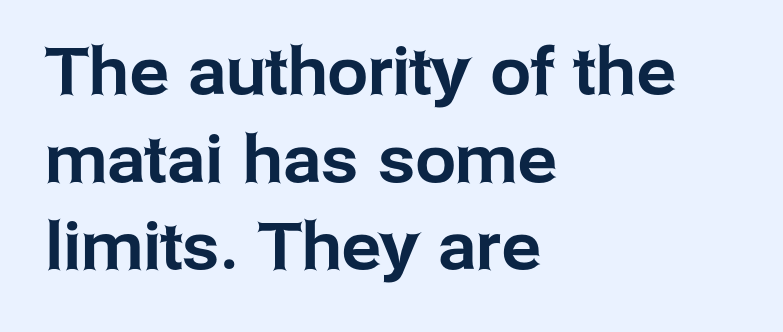
{"serif": "no", "italic": "no", "width": "normal", "stroke_contrast": "low", "x_height": "medium", "monospaced": "no", "underline": "no", "align": "left", "line_spacing": "normal", "line_spacing_ratio": 1.35, "letter_spacing": "normal", "letter_spacing_em": 0.0, "glyph_px": 65}
